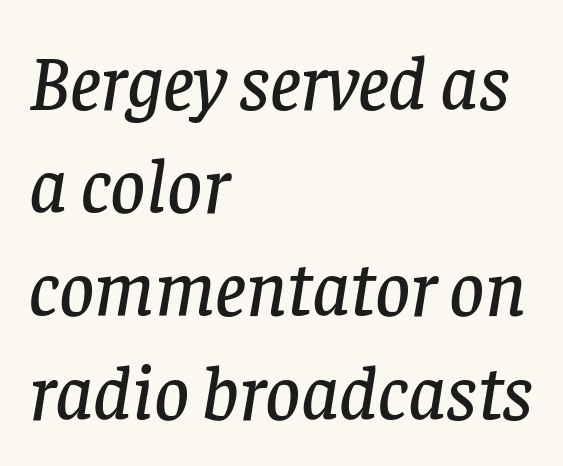
The image shows 77 px serif type, italic (leaning right); set left-aligned, normal line spacing (1.34x), normal letter spacing, not underlined; low stroke contrast and a large x-height.
